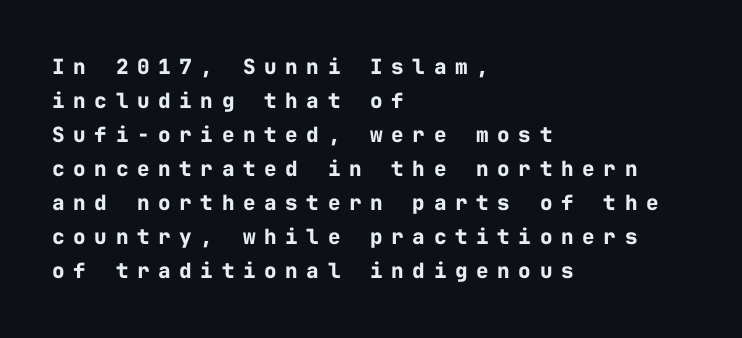
Q: Is the text bold? A: Yes.
Q: Is the text italic (slanted)? A: No, it is upright.
Q: Is the text underlined? A: No.
Q: How is the paragraph aligned? A: Left-aligned.
Q: Is the spacing between letters normal or unusually wide? A: Unusually wide.
Q: Is the spacing between lines tight, normal or loose? A: Normal.
